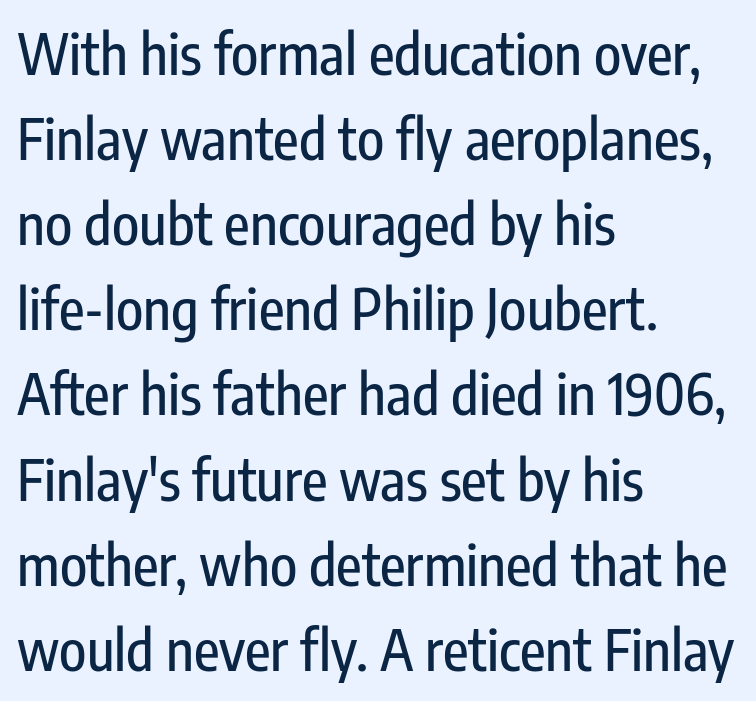
The image shows 56 px condensed sans-serif type, upright; set left-aligned, normal line spacing (1.52x), normal letter spacing, not underlined; low stroke contrast and a medium x-height.
